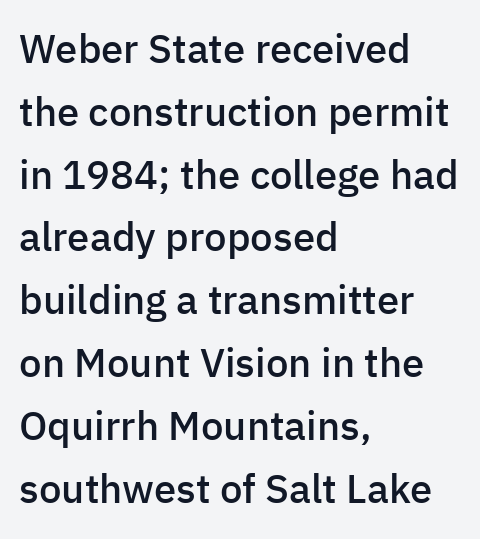
The image shows 40 px semibold sans-serif type, upright; set left-aligned, normal line spacing (1.57x), normal letter spacing, not underlined; low stroke contrast and a medium x-height.
